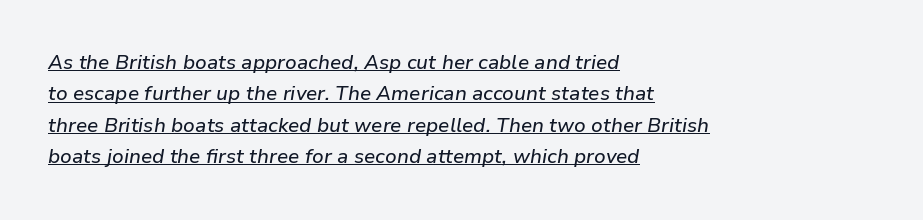
Q: Is the text italic (slanted)? A: Yes, it leans right by about 9 degrees.
Q: Is the text underlined? A: Yes.
Q: How is the paragraph aligned? A: Left-aligned.
Q: Is the spacing between letters normal or unusually wide? A: Normal.
Q: Is the spacing between lines tight, normal or loose? A: Normal.
